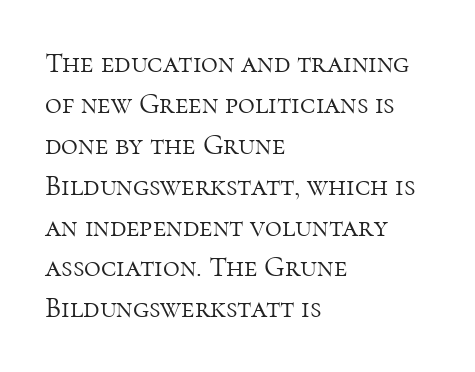
{"serif": "yes", "italic": "no", "bold": "no", "weight": "light", "width": "normal", "stroke_contrast": "high", "x_height": "medium", "monospaced": "no", "underline": "no", "align": "left", "line_spacing": "normal", "line_spacing_ratio": 1.41, "letter_spacing": "normal", "letter_spacing_em": 0.0, "glyph_px": 29}
